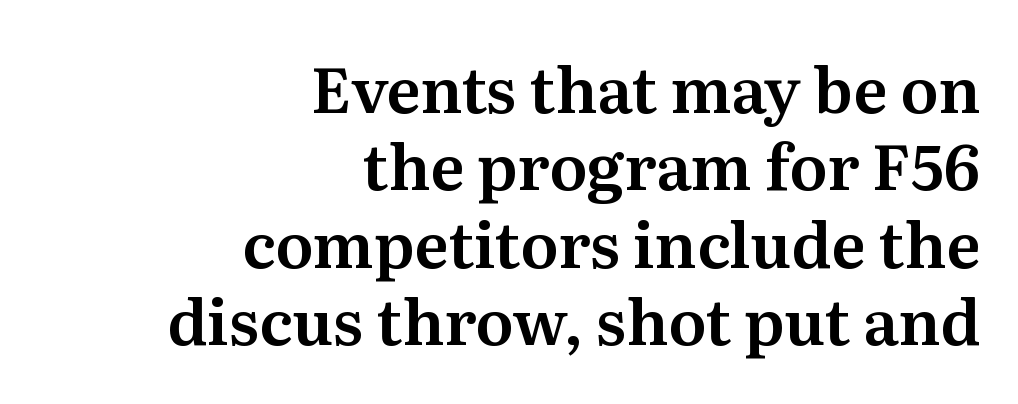
Q: Is the text italic (slanted)? A: No, it is upright.
Q: Is the typeface a serif or a sans-serif typeface? A: Serif.
Q: Is the text underlined? A: No.
Q: How is the paragraph aligned? A: Right-aligned.
Q: Is the spacing between letters normal or unusually wide? A: Normal.
Q: Width (condensed, normal, or wide)? A: Normal.
Q: Stroke contrast? A: Medium.
Q: x-height? A: Medium.
Q: Monospaced? A: No.
